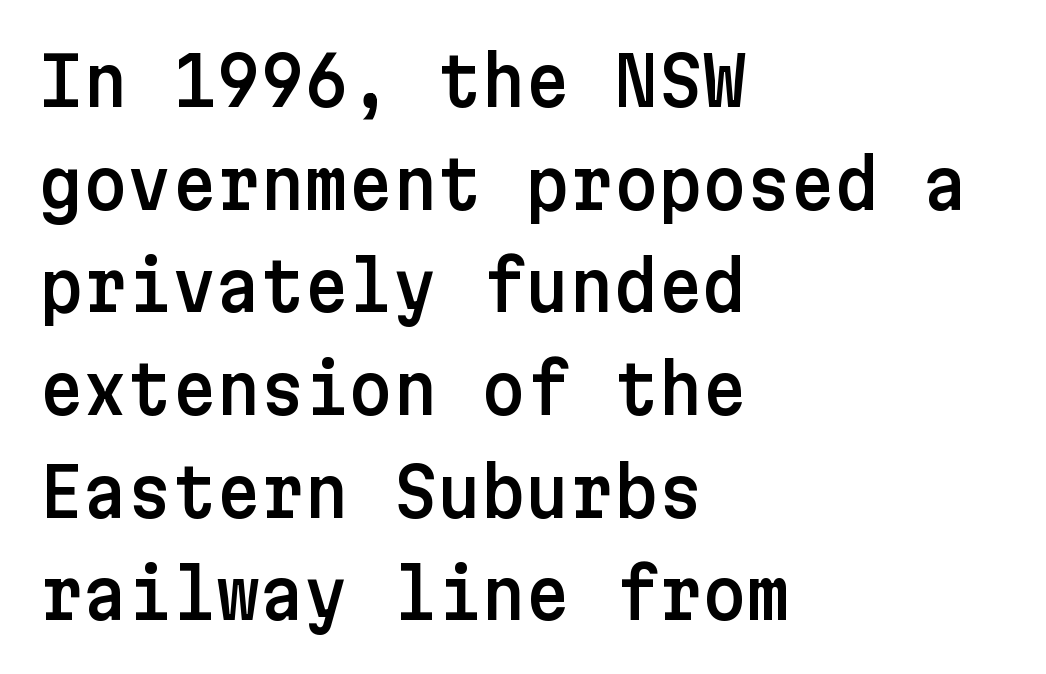
The image shows 68 px sans-serif type, upright; set left-aligned, normal line spacing (1.51x), normal letter spacing, not underlined; low stroke contrast and a medium x-height.
